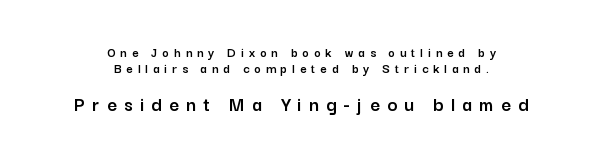
The image shows 21 px text type, upright; set centered, tight line spacing (1.11x), unusually wide letter spacing (+0.35 em), not underlined; the second (bottom) block is 1.5x larger.
